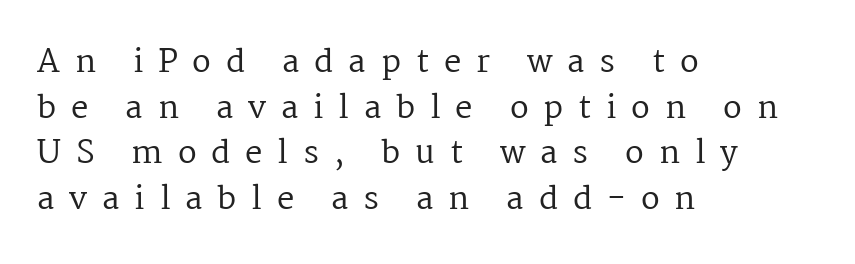
The image shows 31 px regular-weight serif type, upright; set left-aligned, normal line spacing (1.47x), unusually wide letter spacing (+0.48 em), not underlined; medium stroke contrast and a medium x-height.
